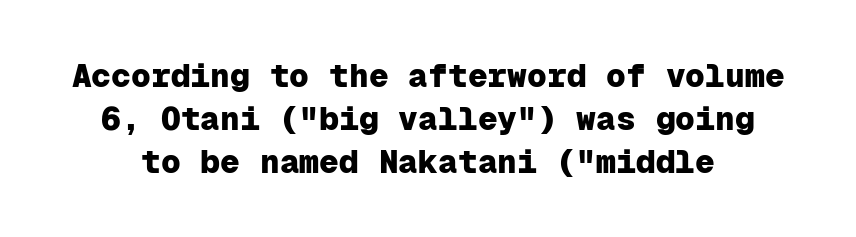
Q: Is the text bold? A: Yes.
Q: Is the text italic (slanted)? A: No, it is upright.
Q: Is the typeface a serif or a sans-serif typeface? A: Sans-serif.
Q: Is the text underlined? A: No.
Q: Is the spacing between letters normal or unusually wide? A: Normal.
Q: Is the spacing between lines tight, normal or loose? A: Normal.
Q: Width (condensed, normal, or wide)? A: Normal.
Q: Stroke contrast? A: Low.
Q: x-height? A: Medium.
Q: Monospaced? A: Yes.
